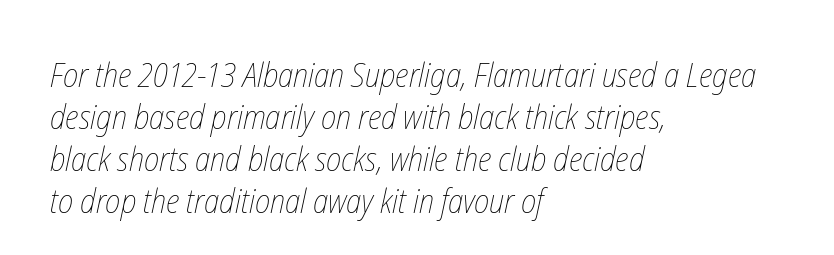
Leftover space on each line is placed entirely after the last word. Each stroke keeps to a modest, everyday thickness or less. The letterforms sit shoulder to shoulder at normal distance. Check under the words: just untouched page. The passage shown is typed in a proportional face where columns would drift.
